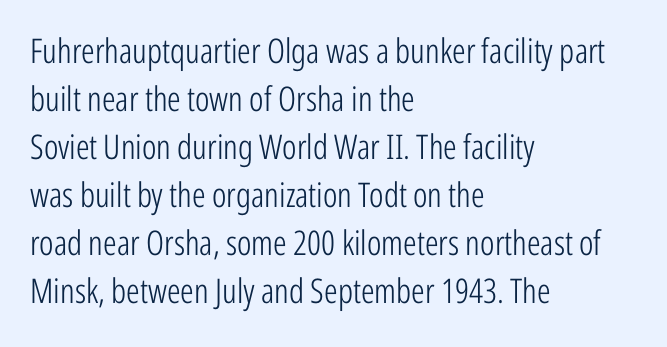
Q: Is the text bold? A: No.
Q: Is the text italic (slanted)? A: No, it is upright.
Q: Is the typeface a serif or a sans-serif typeface? A: Sans-serif.
Q: Is the text underlined? A: No.
Q: How is the paragraph aligned? A: Left-aligned.
Q: Is the spacing between letters normal or unusually wide? A: Normal.
Q: Is the spacing between lines tight, normal or loose? A: Normal.
Q: Width (condensed, normal, or wide)? A: Condensed.
Q: Stroke contrast? A: Low.
Q: x-height? A: Medium.
Q: Monospaced? A: No.
